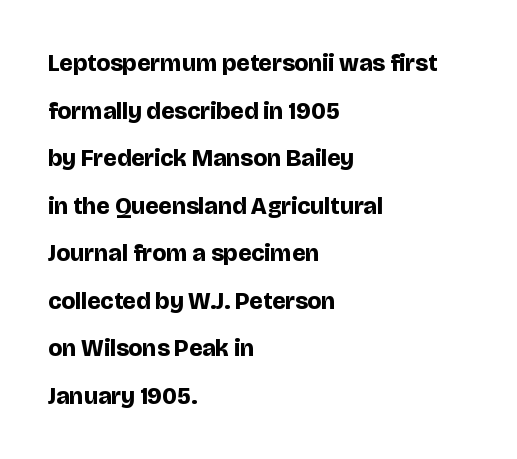
{"italic": "no", "bold": "yes", "underline": "no", "align": "left", "line_spacing": "loose", "line_spacing_ratio": 1.98, "letter_spacing": "normal", "letter_spacing_em": 0.0, "glyph_px": 24}
